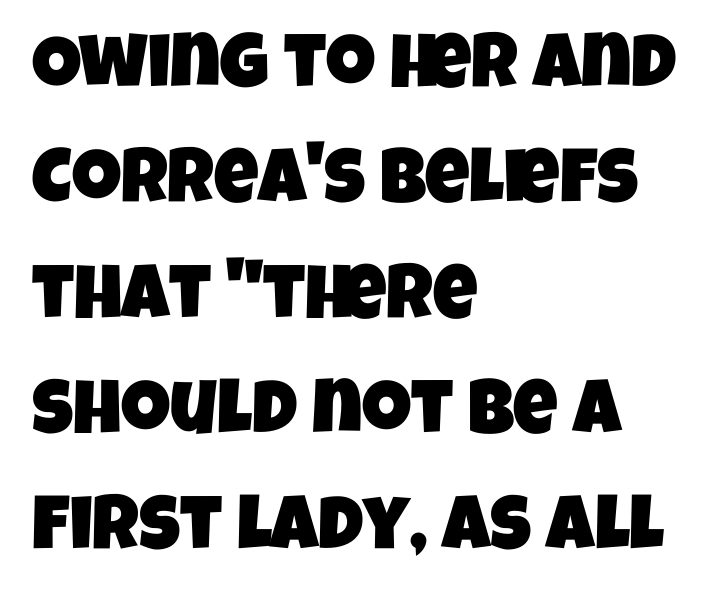
The image shows 77 px condensed sans-serif type; set left-aligned, normal line spacing (1.5x), normal letter spacing, not underlined; low stroke contrast and a large x-height.
